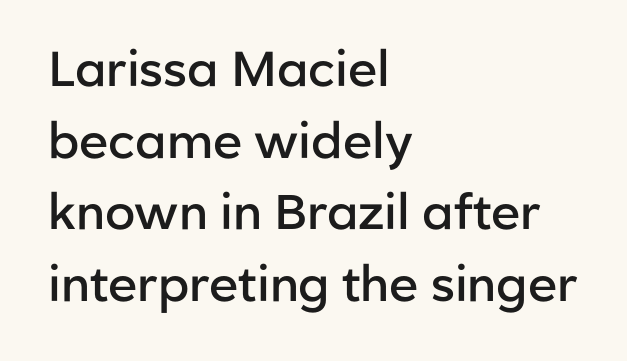
The glyphs have the mass of a demibold cut, below bold. A sans-serif font was chosen for this passage. These lines are rendered in a variable-pitch font. The space between consecutive lines is moderate.
